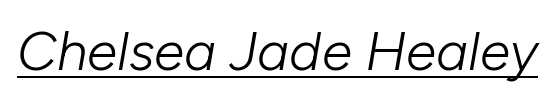
{"italic": "yes", "lean": "right", "slant_degrees": 10, "bold": "no", "weight": "light", "width": "normal", "stroke_contrast": "low", "x_height": "medium", "monospaced": "no", "underline": "yes", "letter_spacing": "normal", "letter_spacing_em": 0.0, "glyph_px": 55}
